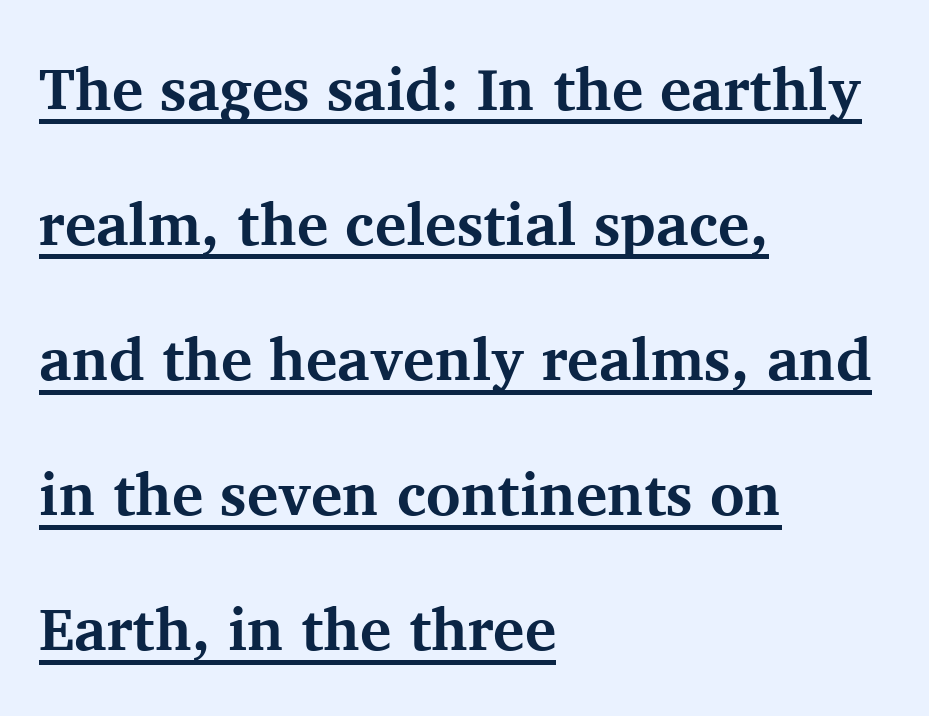
The rendering anchors every line to the left-hand side. The designer dialed line spacing up above the default. Has an underline been added? It has. Is this a fixed-width face? No — the glyphs have proportional, varying widths. A typesetter would mark this as roman, not italic.
